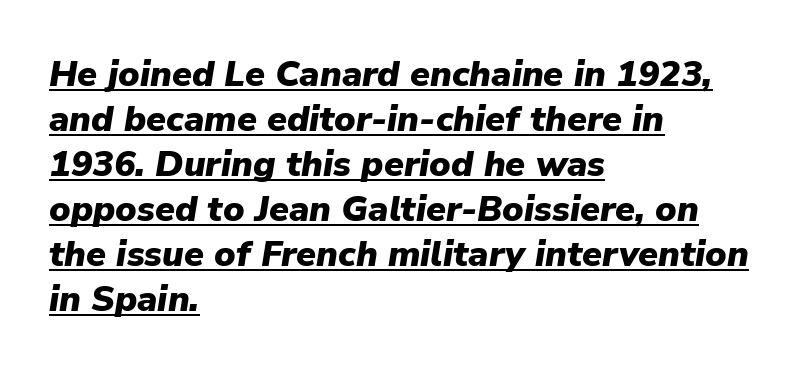
{"italic": "yes", "lean": "right", "slant_degrees": 9, "bold": "yes", "weight": "heavy", "width": "normal", "stroke_contrast": "low", "x_height": "medium", "monospaced": "no", "underline": "yes", "align": "left", "line_spacing": "normal", "line_spacing_ratio": 1.25, "letter_spacing": "normal", "letter_spacing_em": 0.0, "glyph_px": 36}
